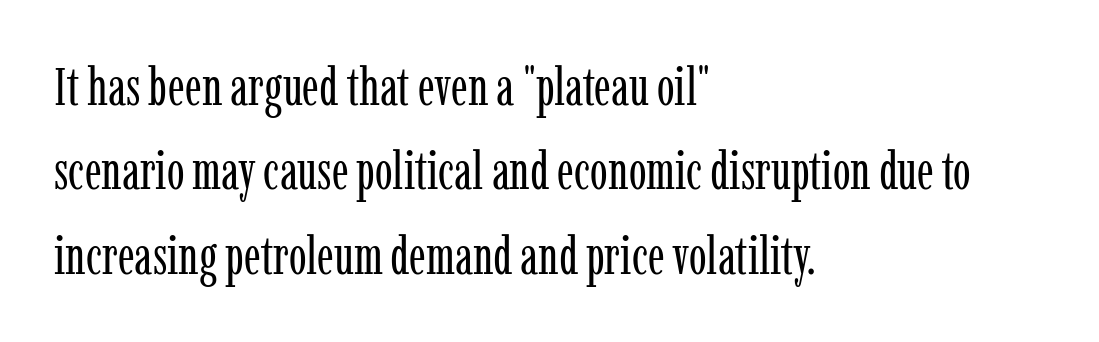
{"serif": "yes", "italic": "no", "bold": "no", "weight": "regular", "width": "condensed", "stroke_contrast": "low", "x_height": "medium", "monospaced": "no", "underline": "no", "align": "left", "line_spacing": "normal", "line_spacing_ratio": 1.59, "letter_spacing": "normal", "letter_spacing_em": 0.0, "glyph_px": 53}
